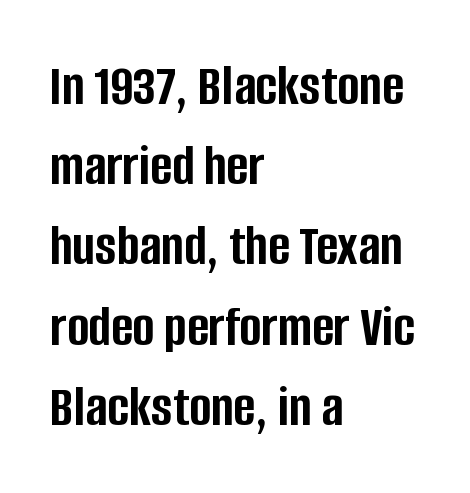
Leading matches the norm, producing a regular column. The paragraph has a hard left edge and a soft right edge. Classification — sans serif. Tracking here is standard; glyphs follow each other at the usual distance. Stroke thickness is high; the sample reads as a true bold. Italic? Not at all — the glyphs are vertical.
